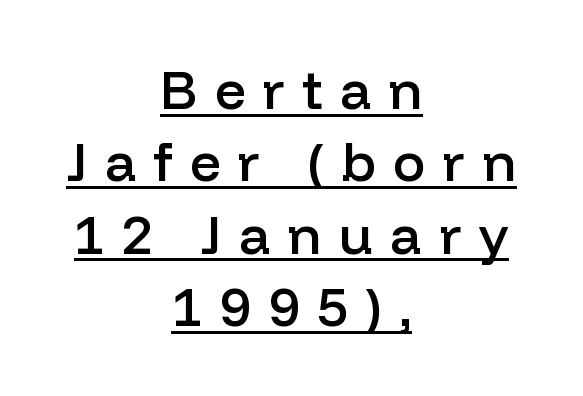
This is sans-serif lettering, the kind often seen on screens and signage. The tracking jumps out immediately: characters are airy and widely separated. Notice the strokes are somewhat thickened but not fully heavy: this is a semibold. Upright lettering throughout.
